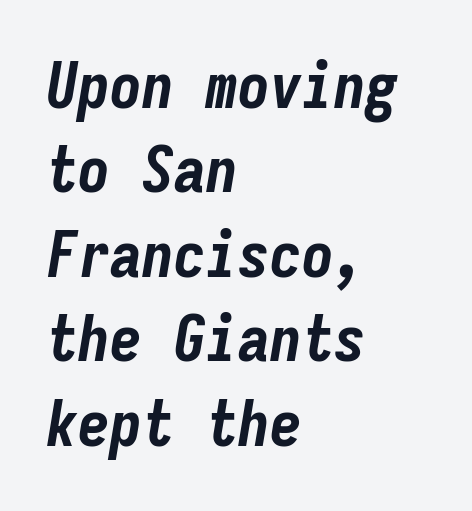
Q: Is the text bold? A: Yes.
Q: Is the text italic (slanted)? A: Yes, it leans right by about 9 degrees.
Q: Is the text underlined? A: No.
Q: How is the paragraph aligned? A: Left-aligned.
Q: Is the spacing between letters normal or unusually wide? A: Normal.
Q: Is the spacing between lines tight, normal or loose? A: Normal.
Q: Width (condensed, normal, or wide)? A: Condensed.
Q: Stroke contrast? A: Low.
Q: x-height? A: Medium.
Q: Monospaced? A: Yes.
